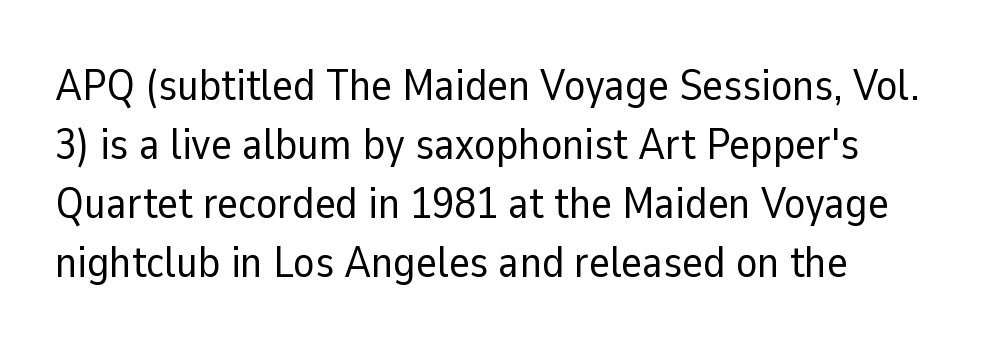
{"serif": "no", "italic": "no", "bold": "no", "weight": "regular", "width": "normal", "stroke_contrast": "low", "x_height": "medium", "monospaced": "no", "underline": "no", "align": "left", "line_spacing": "normal", "line_spacing_ratio": 1.34, "letter_spacing": "normal", "letter_spacing_em": 0.0, "glyph_px": 44}
